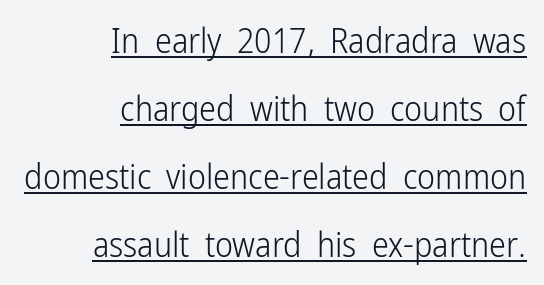
{"serif": "no", "italic": "no", "bold": "no", "weight": "light", "width": "condensed", "stroke_contrast": "low", "x_height": "medium", "monospaced": "no", "underline": "yes", "align": "right", "line_spacing": "loose", "line_spacing_ratio": 2.0, "letter_spacing": "normal", "letter_spacing_em": 0.0, "glyph_px": 34}
